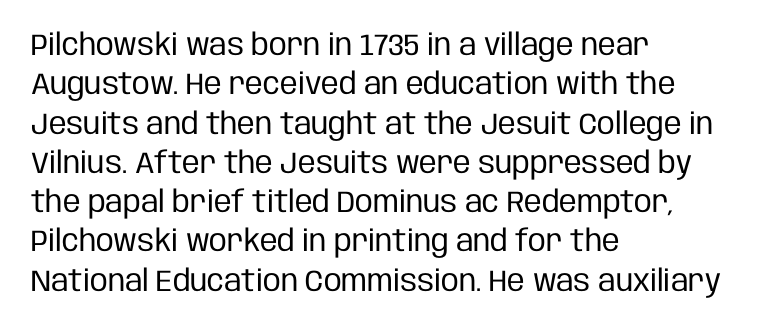
Q: Is the text bold? A: No.
Q: Is the text italic (slanted)? A: No, it is upright.
Q: Is the typeface a serif or a sans-serif typeface? A: Sans-serif.
Q: Is the text underlined? A: No.
Q: How is the paragraph aligned? A: Left-aligned.
Q: Is the spacing between letters normal or unusually wide? A: Normal.
Q: Is the spacing between lines tight, normal or loose? A: Normal.
Q: Width (condensed, normal, or wide)? A: Condensed.
Q: Stroke contrast? A: Low.
Q: x-height? A: Large.
Q: Monospaced? A: No.
